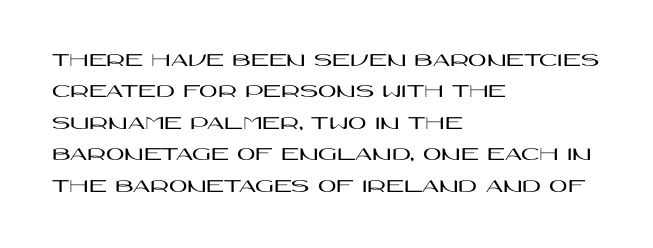
Compared with a centered layout, this one pins lines to the left instead. The space beneath each line is pristine and unruled. The passage shown stacks its lines at a standard gap. Do the letters lean? They stand straight. Spacing between characters is what you'd get straight out of the box.
